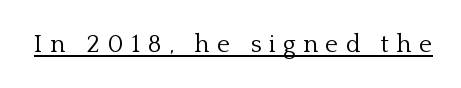
Q: Is the text bold? A: No.
Q: Is the text italic (slanted)? A: No, it is upright.
Q: Is the text underlined? A: Yes.
Q: Is the spacing between letters normal or unusually wide? A: Unusually wide.
